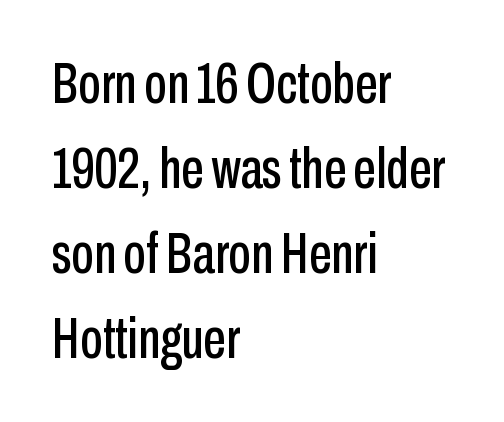
Q: Is the text italic (slanted)? A: No, it is upright.
Q: Is the typeface a serif or a sans-serif typeface? A: Sans-serif.
Q: Is the text underlined? A: No.
Q: How is the paragraph aligned? A: Left-aligned.
Q: Is the spacing between letters normal or unusually wide? A: Normal.
Q: Is the spacing between lines tight, normal or loose? A: Normal.
Q: Width (condensed, normal, or wide)? A: Condensed.
Q: Stroke contrast? A: Low.
Q: x-height? A: Medium.
Q: Monospaced? A: No.
